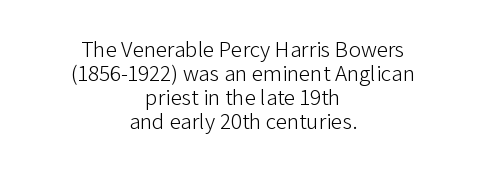
The image shows 23 px text type, upright; set centered, tight line spacing (1.04x), normal letter spacing, not underlined.
